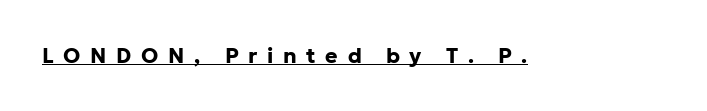
{"italic": "no", "bold": "yes", "underline": "yes", "letter_spacing": "wide", "letter_spacing_em": 0.46, "glyph_px": 21}
